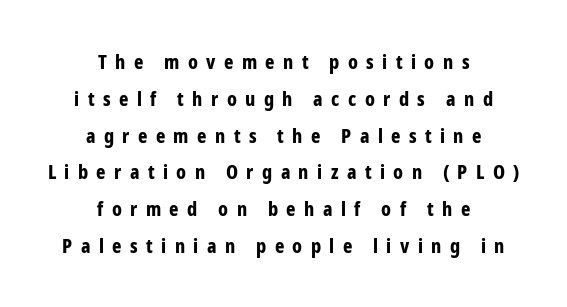
The image shows 20 px bold type, upright; set centered, line spacing 1.84x, unusually wide letter spacing (+0.42 em), not underlined.
